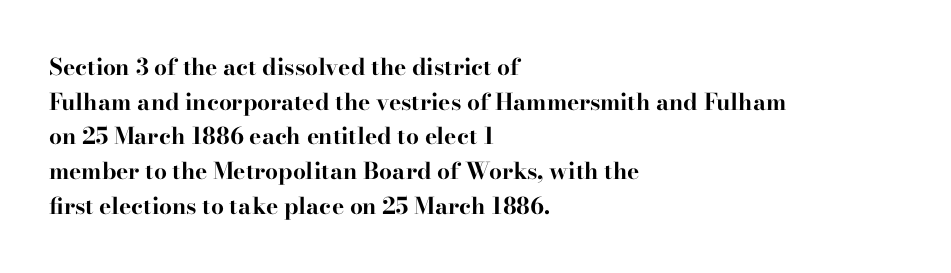
{"italic": "no", "bold": "yes", "underline": "no", "align": "left", "line_spacing": "normal", "line_spacing_ratio": 1.51, "letter_spacing": "normal", "letter_spacing_em": 0.0, "glyph_px": 23}
